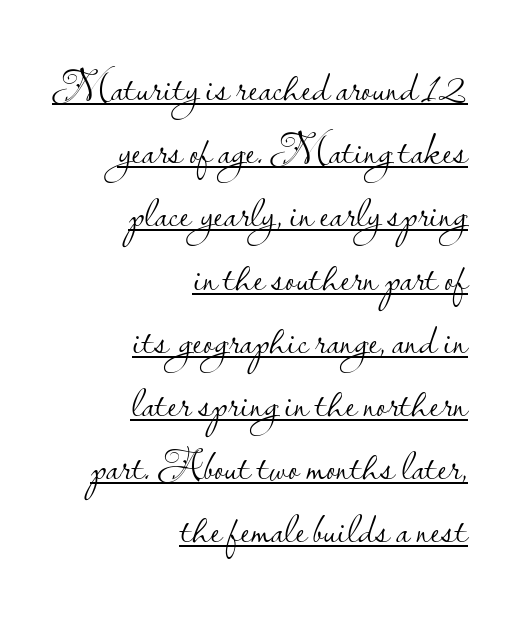
Each letter keeps its own natural width here, so spacing adapts to shape. One glance says typical: line gaps are just what's usual. The horizontal fit of the characters is conventional and even. Notice how the passage keeps a crisp vertical edge on the right only.
